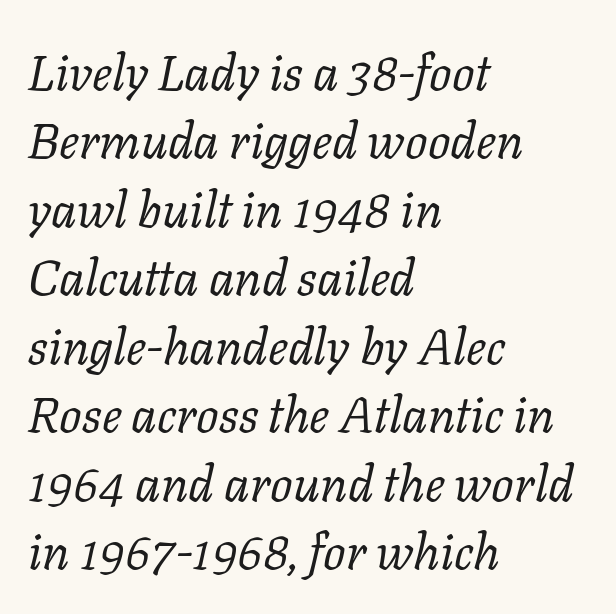
Q: Is the text bold? A: No.
Q: Is the text italic (slanted)? A: Yes, it leans right by about 11 degrees.
Q: Is the typeface a serif or a sans-serif typeface? A: Serif.
Q: Is the text underlined? A: No.
Q: How is the paragraph aligned? A: Left-aligned.
Q: Is the spacing between letters normal or unusually wide? A: Normal.
Q: Is the spacing between lines tight, normal or loose? A: Normal.
Q: Width (condensed, normal, or wide)? A: Normal.
Q: Stroke contrast? A: Low.
Q: x-height? A: Medium.
Q: Monospaced? A: No.
